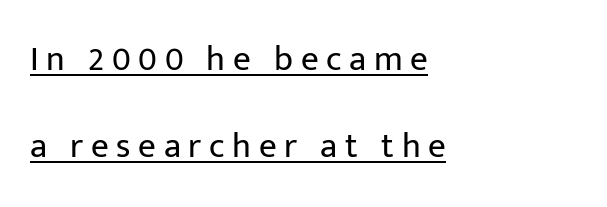
The image shows 35 px regular-weight sans-serif type, upright; set left-aligned, loose line spacing (2.49x), unusually wide letter spacing (+0.22 em), underlined; low stroke contrast and a medium x-height.
